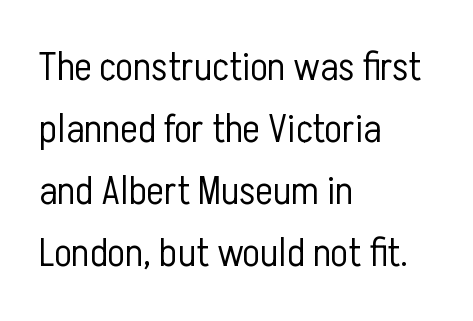
Rule under the text: the space is simply empty. If you drew a line through each stem, it would be perfectly vertical. The line-height multiplier appears to be the usual default. On a weight scale, this lands at 450 or below. Varying glyph widths throughout — classic text-font behaviour.
